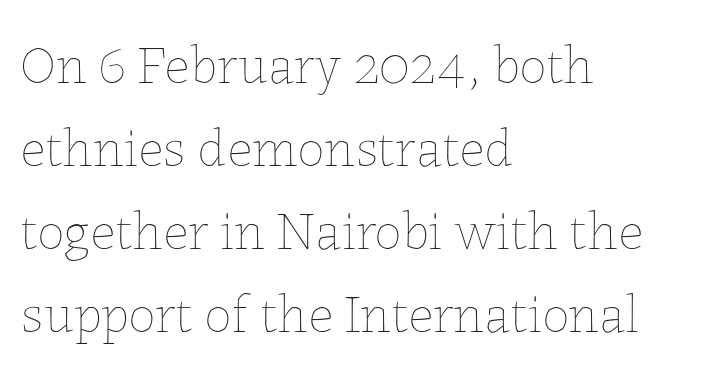
The image shows 55 px thin type, upright; set left-aligned, normal line spacing (1.51x), normal letter spacing, not underlined; low stroke contrast and a medium x-height.
